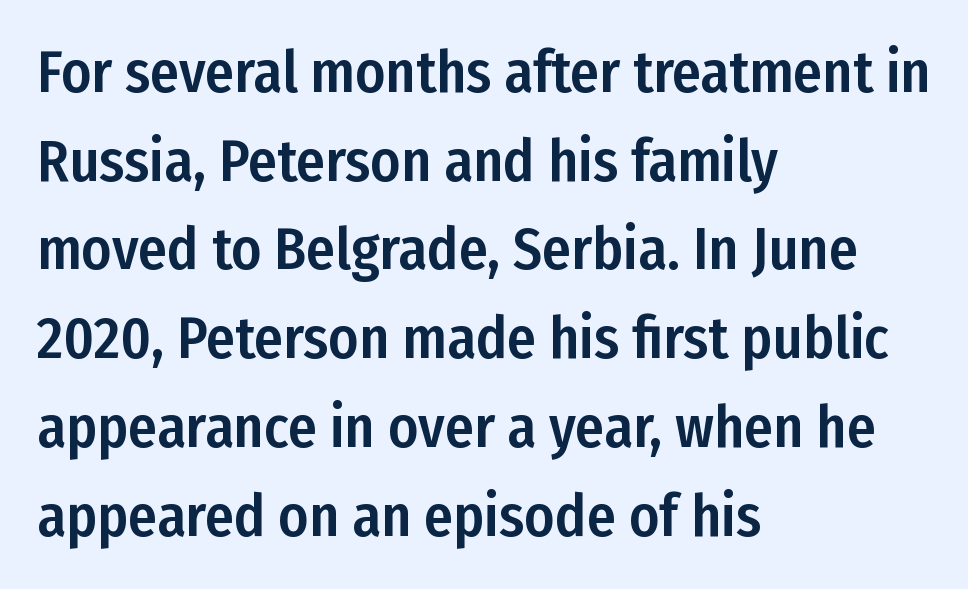
The image shows 58 px condensed sans-serif type, upright; set left-aligned, normal line spacing (1.53x), normal letter spacing, not underlined; low stroke contrast and a medium x-height.
